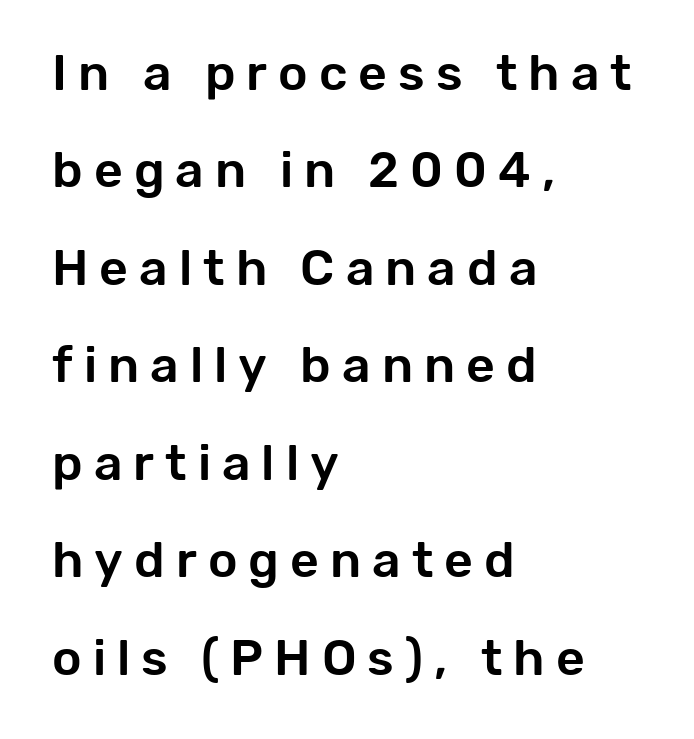
{"serif": "no", "italic": "no", "width": "normal", "stroke_contrast": "low", "x_height": "medium", "monospaced": "no", "underline": "no", "align": "left", "line_spacing": "loose", "line_spacing_ratio": 1.95, "letter_spacing": "wide", "letter_spacing_em": 0.22, "glyph_px": 50}
